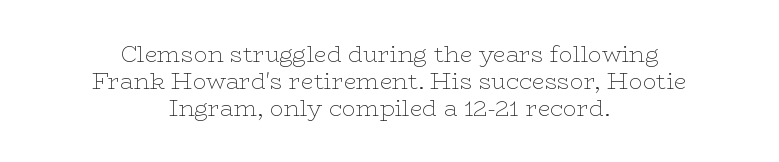
The image shows 23 px text type, upright; set centered, line spacing 1.17x, normal letter spacing, not underlined.
